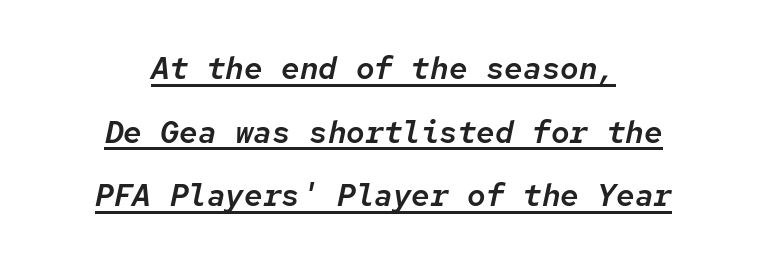
{"italic": "yes", "lean": "right", "slant_degrees": 12, "width": "normal", "stroke_contrast": "low", "x_height": "medium", "monospaced": "yes", "underline": "yes", "align": "center", "line_spacing": "loose", "line_spacing_ratio": 2.05, "letter_spacing": "normal", "letter_spacing_em": 0.0, "glyph_px": 31}
